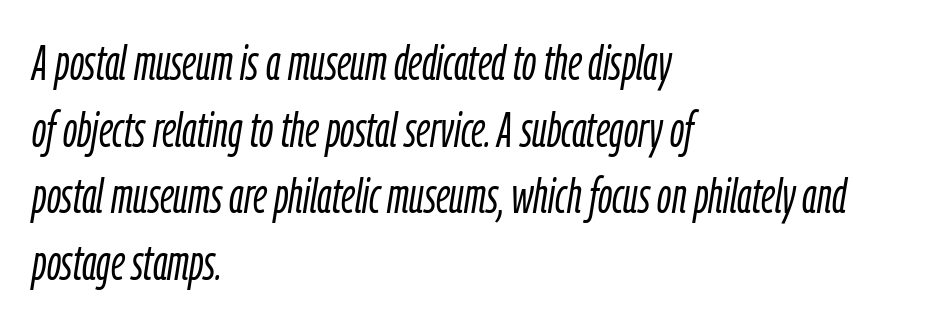
Q: Is the text bold? A: No.
Q: Is the text italic (slanted)? A: Yes, it leans right by about 9 degrees.
Q: Is the text underlined? A: No.
Q: How is the paragraph aligned? A: Left-aligned.
Q: Is the spacing between letters normal or unusually wide? A: Normal.
Q: Is the spacing between lines tight, normal or loose? A: Normal.
Q: Width (condensed, normal, or wide)? A: Condensed.
Q: Stroke contrast? A: Low.
Q: x-height? A: Medium.
Q: Monospaced? A: No.
